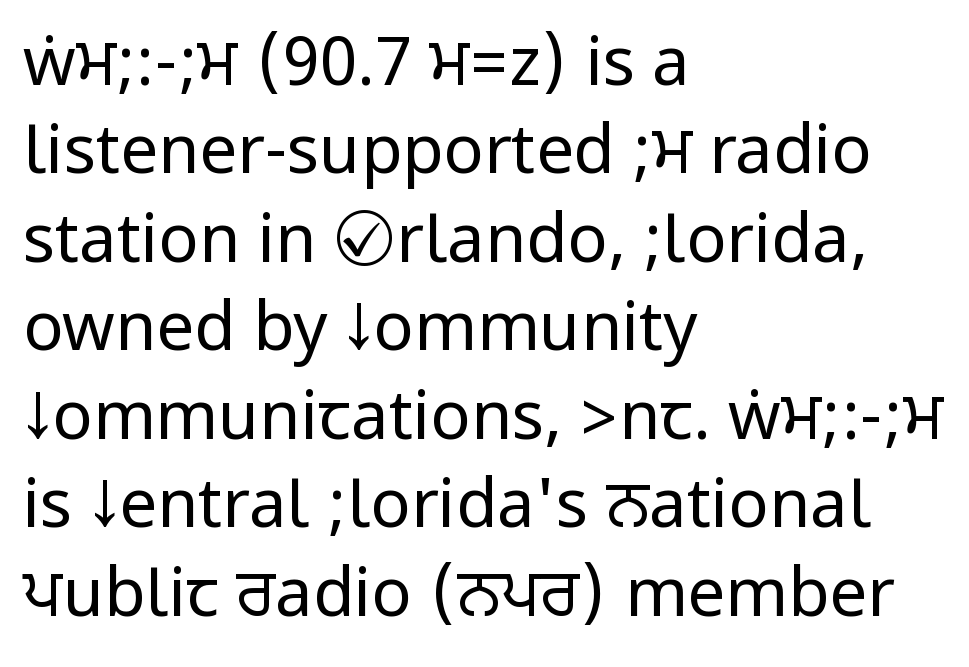
Is this a sans? Yes — the strokes have no serifs. Caption: multi-line text, flush left, ragged right. The lettering stays uniformly vertical, giving the passage a roman look. Does the leading feel generous? No, just average.
